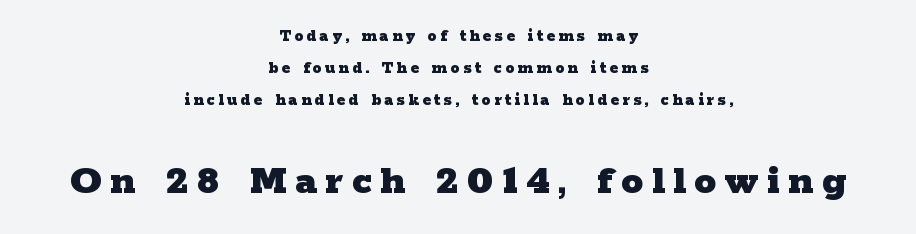
Q: Is the text bold? A: Yes.
Q: Is the text italic (slanted)? A: No, it is upright.
Q: Is the typeface a serif or a sans-serif typeface? A: Serif.
Q: Is the text underlined? A: No.
Q: How is the paragraph aligned? A: Centered.
Q: Which block of text is set in a larger size, the first (top) or the second (bottom)? A: The second (bottom) one.
Q: Width (condensed, normal, or wide)? A: Wide.
Q: Stroke contrast? A: Low.
Q: x-height? A: Medium.
Q: Monospaced? A: No.
